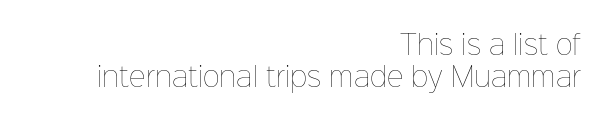
{"italic": "no", "bold": "no", "underline": "no", "align": "right", "line_spacing": "normal", "line_spacing_ratio": 1.25, "letter_spacing": "normal", "letter_spacing_em": 0.0, "glyph_px": 26}
